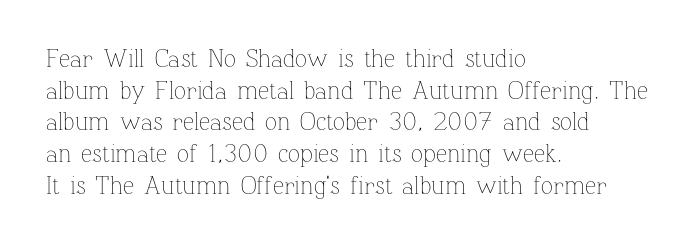
The characters are drawn with everyday or finer stroke widths. The string is rendered with underlining switched off. Leading matches the norm, producing a regular column. This sample uses plain, unmodified letter spacing.
